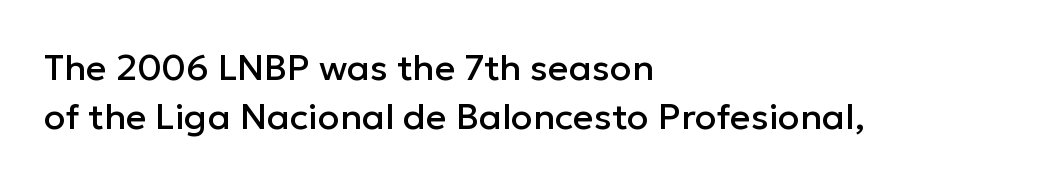
{"serif": "no", "italic": "no", "width": "normal", "stroke_contrast": "low", "x_height": "medium", "monospaced": "no", "underline": "no", "align": "left", "line_spacing": "normal", "line_spacing_ratio": 1.37, "letter_spacing": "normal", "letter_spacing_em": 0.0, "glyph_px": 36}
